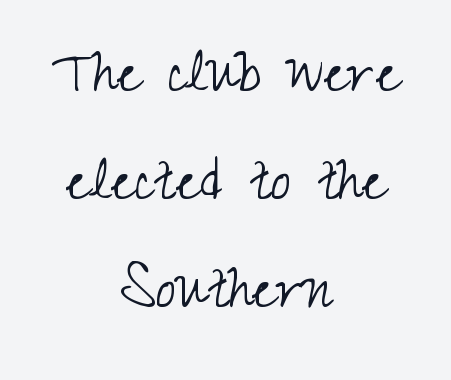
Q: Is the text bold? A: No.
Q: Is the text italic (slanted)? A: No, it is upright.
Q: Is the typeface a serif or a sans-serif typeface? A: Sans-serif.
Q: Is the text underlined? A: No.
Q: How is the paragraph aligned? A: Centered.
Q: Is the spacing between letters normal or unusually wide? A: Normal.
Q: Is the spacing between lines tight, normal or loose? A: Normal.
Q: Width (condensed, normal, or wide)? A: Condensed.
Q: Stroke contrast? A: Medium.
Q: x-height? A: Small.
Q: Monospaced? A: No.
